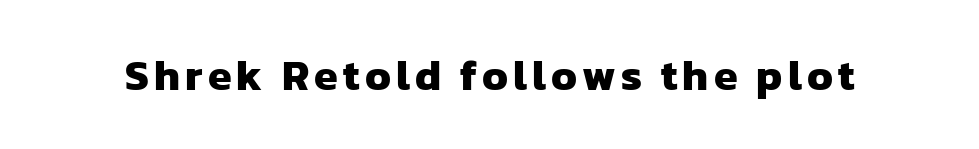
Chunky letters — that's bold for sure. Is this a fixed-width face? No — the glyphs have proportional, varying widths. The characters display no serif detailing; their extremities are plain. Honestly, there is no underline to notice here at all.
